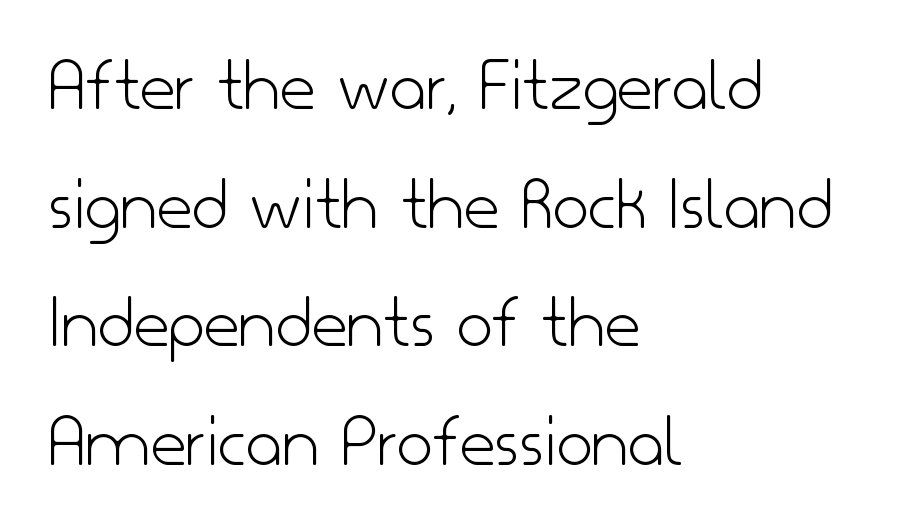
The image shows 78 px light sans-serif type, upright; set left-aligned, normal line spacing (1.52x), normal letter spacing, not underlined; low stroke contrast and a small x-height.
